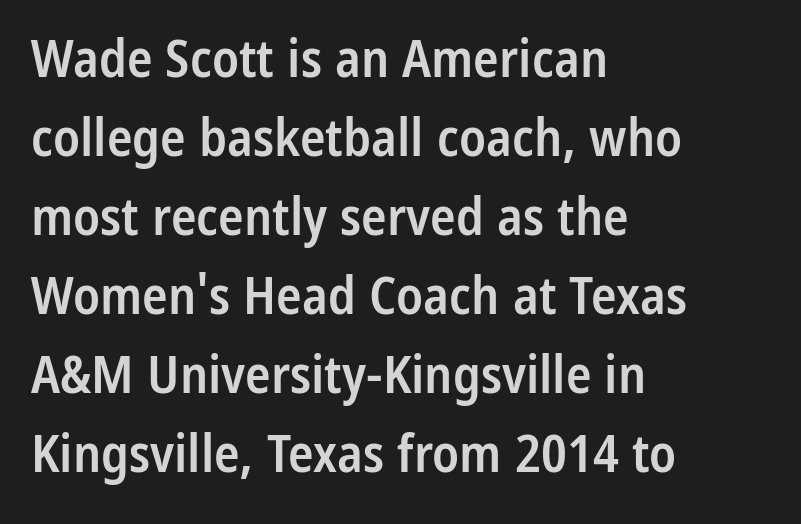
Q: Is the text bold? A: Semi-bold.
Q: Is the text italic (slanted)? A: No, it is upright.
Q: Is the typeface a serif or a sans-serif typeface? A: Sans-serif.
Q: Is the text underlined? A: No.
Q: How is the paragraph aligned? A: Left-aligned.
Q: Is the spacing between letters normal or unusually wide? A: Normal.
Q: Is the spacing between lines tight, normal or loose? A: Normal.
Q: Width (condensed, normal, or wide)? A: Condensed.
Q: Stroke contrast? A: Low.
Q: x-height? A: Medium.
Q: Monospaced? A: No.
